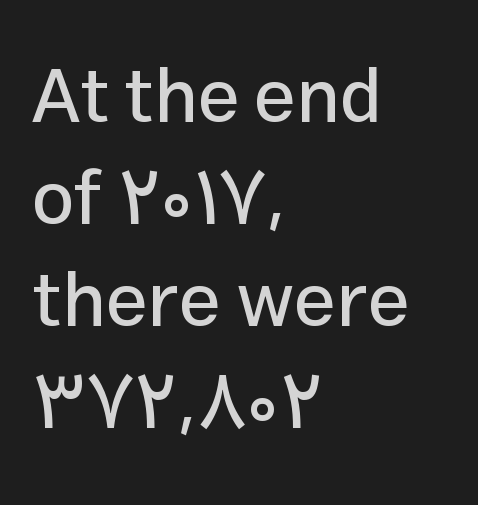
Q: Is the text italic (slanted)? A: No, it is upright.
Q: Is the typeface a serif or a sans-serif typeface? A: Sans-serif.
Q: Is the text underlined? A: No.
Q: How is the paragraph aligned? A: Left-aligned.
Q: Is the spacing between letters normal or unusually wide? A: Normal.
Q: Is the spacing between lines tight, normal or loose? A: Normal.
Q: Width (condensed, normal, or wide)? A: Normal.
Q: Stroke contrast? A: Low.
Q: x-height? A: Medium.
Q: Monospaced? A: No.
